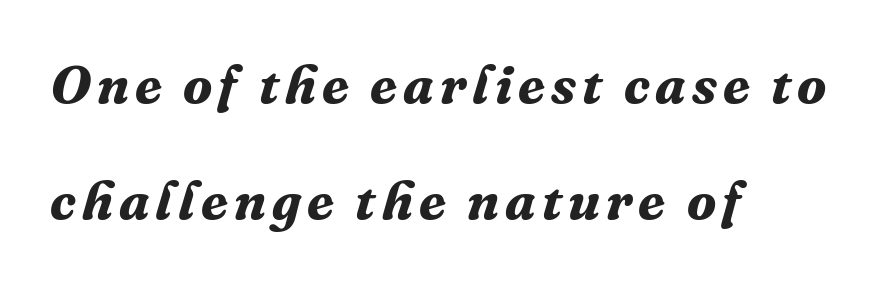
Q: Is the text bold? A: Yes.
Q: Is the text italic (slanted)? A: Yes, it leans right by about 16 degrees.
Q: Is the typeface a serif or a sans-serif typeface? A: Serif.
Q: Is the text underlined? A: No.
Q: How is the paragraph aligned? A: Left-aligned.
Q: Is the spacing between lines tight, normal or loose? A: Loose.
Q: Width (condensed, normal, or wide)? A: Normal.
Q: Stroke contrast? A: Medium.
Q: x-height? A: Medium.
Q: Monospaced? A: No.
